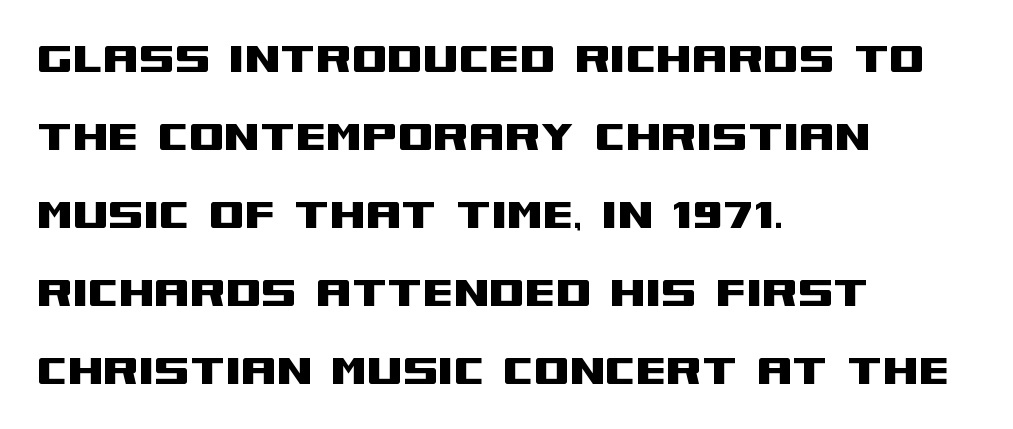
One-word summary of the alignment: left. Italic: no, the glyphs are upright roman. Characters follow at the spacing the type designer built in. The area under the type is left untouched. The lines sit at an ordinary, default distance from one another.
